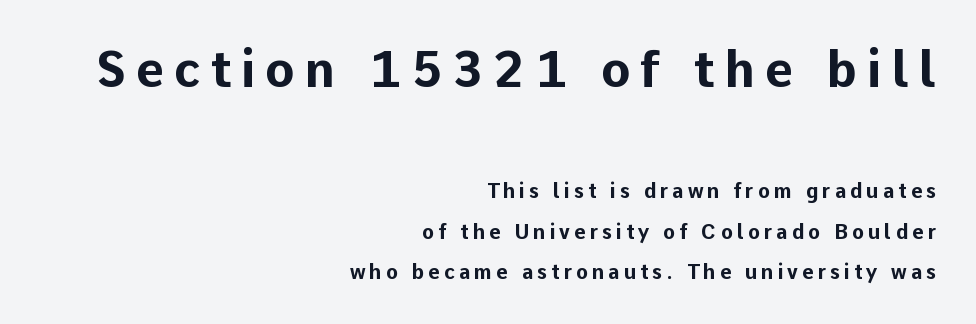
The image shows 49 px bold sans-serif type, upright; set right-aligned, loose line spacing (2.02x), unusually wide letter spacing (+0.2 em), not underlined; the first (top) block is 2.45x larger; low stroke contrast and a medium x-height.
